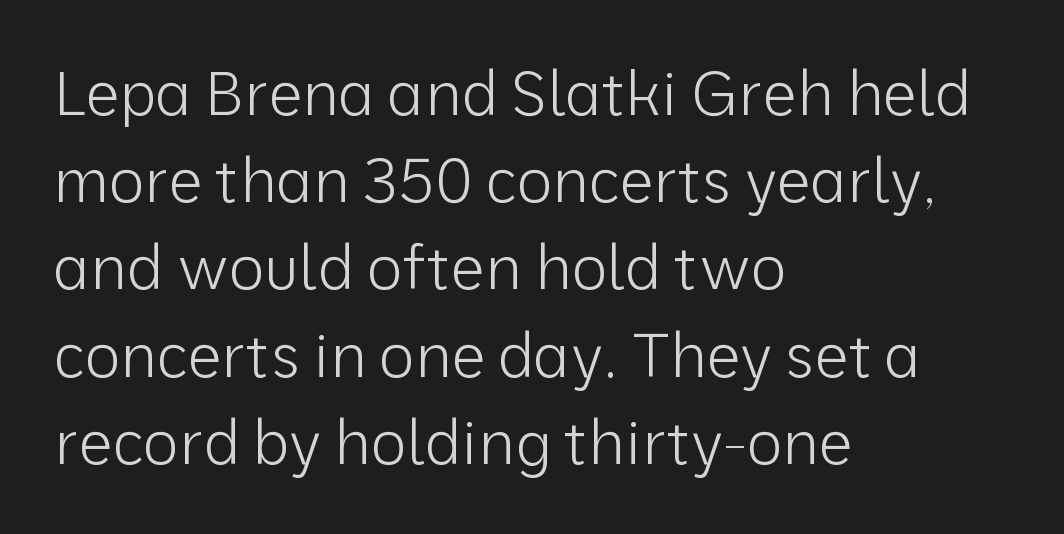
Q: Is the text bold? A: No.
Q: Is the text italic (slanted)? A: No, it is upright.
Q: Is the typeface a serif or a sans-serif typeface? A: Sans-serif.
Q: Is the text underlined? A: No.
Q: How is the paragraph aligned? A: Left-aligned.
Q: Is the spacing between letters normal or unusually wide? A: Normal.
Q: Is the spacing between lines tight, normal or loose? A: Normal.
Q: Width (condensed, normal, or wide)? A: Normal.
Q: Stroke contrast? A: Low.
Q: x-height? A: Medium.
Q: Monospaced? A: No.
